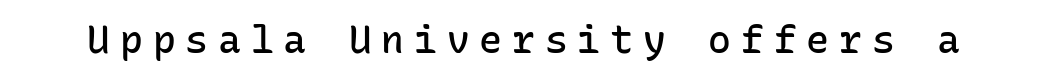
The image shows 38 px semibold sans-serif type, upright, monospaced; set unusually wide letter spacing (+0.26 em), not underlined; low stroke contrast and a medium x-height.
